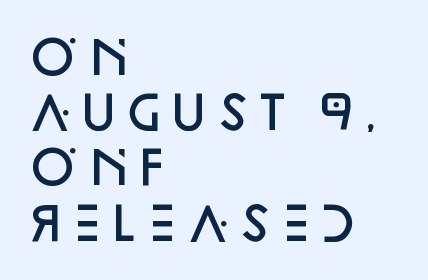
{"serif": "no", "italic": "no", "bold": "semi", "weight": "semibold", "width": "normal", "stroke_contrast": "low", "x_height": "large", "monospaced": "no", "underline": "no", "align": "left", "line_spacing_ratio": 1.2, "letter_spacing": "normal", "letter_spacing_em": 0.0, "glyph_px": 46}
